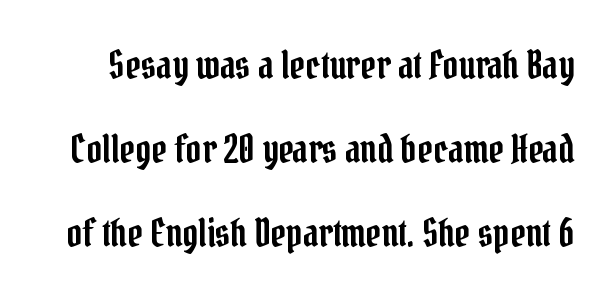
The image shows 38 px condensed serif type, upright; set loose line spacing (2.21x), normal letter spacing, not underlined; low stroke contrast and a medium x-height.
